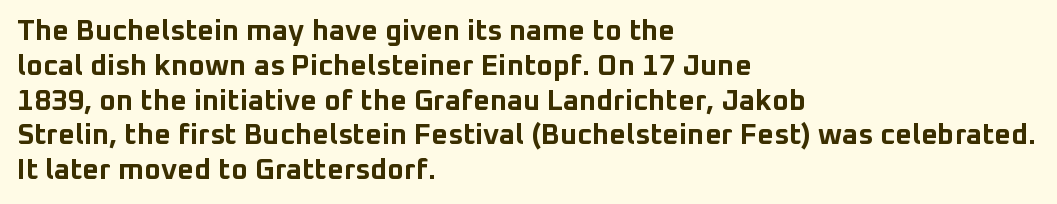
{"serif": "no", "italic": "no", "bold": "yes", "weight": "bold", "width": "normal", "stroke_contrast": "low", "x_height": "medium", "monospaced": "no", "underline": "no", "align": "left", "line_spacing_ratio": 1.2, "letter_spacing": "normal", "letter_spacing_em": 0.0, "glyph_px": 29}
